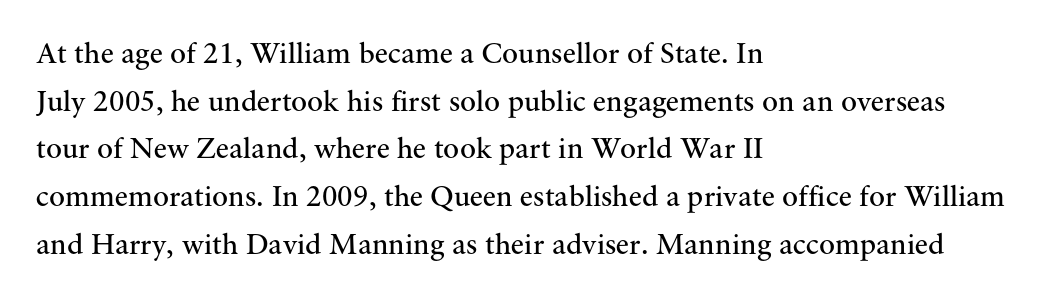
{"serif": "yes", "italic": "no", "bold": "no", "weight": "regular", "width": "normal", "stroke_contrast": "medium", "x_height": "small", "monospaced": "no", "underline": "no", "align": "left", "line_spacing": "normal", "line_spacing_ratio": 1.59, "letter_spacing": "normal", "letter_spacing_em": 0.0, "glyph_px": 30}
